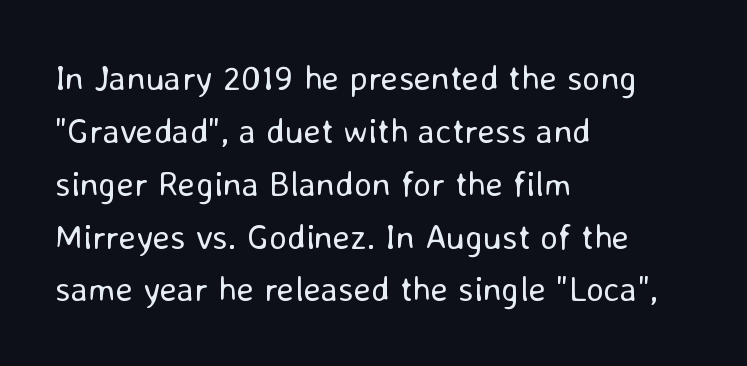
The font sits on the lighter half of the weight spectrum, regular included. Do the characters align in a grid? No, the font is proportional. Regarding serifs, this sample does without them. Notice how the passage keeps a crisp vertical edge on the left only.
